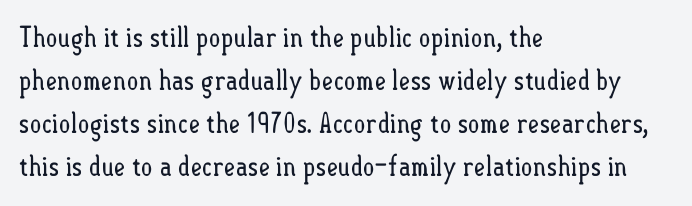
Think of a printed novel: that variable character pitch is what you see here. Plain, unruled lines of type. Compared with typical paragraphs, the rows here are spaced about the same. Each stroke keeps to a modest, everyday thickness or less. This sample uses plain, unmodified letter spacing.
